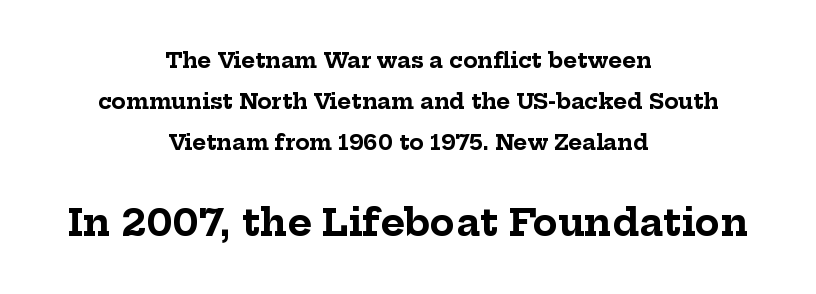
Looks like regular typesetting: each glyph gets only the width it needs. The baseline area is clear. Ordinary non-slanted type is in use. The designer went with a serif here, giving each stem small feet. The block of text is sparse from top to bottom, with ample space between rows. The gaps between neighbouring characters are ordinary and unremarkable.
